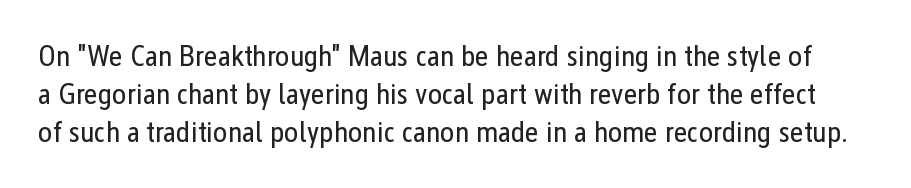
If you drew a line through each stem, it would be perfectly vertical. The rows are spaced the way most documents space them. A quiet, ordinary-to-light weight characterises the typeface. These lines keep a tight, regular rhythm from letter to letter. Plain, unruled lines of type. Note the varied advance widths — an 'i' is clearly narrower than an 'm'.
